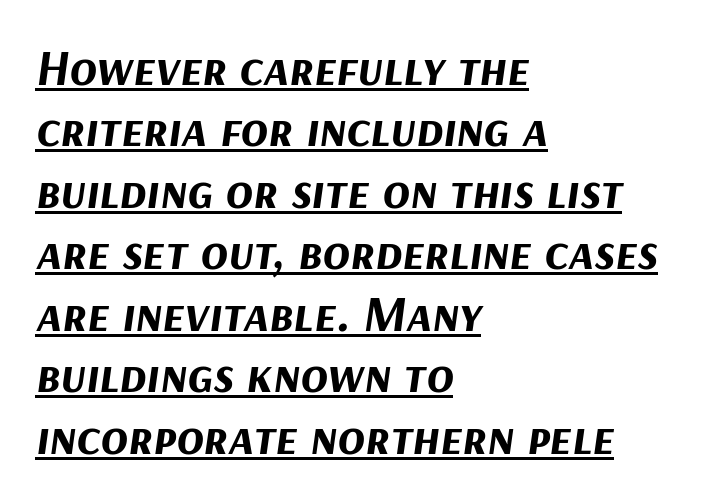
The axis of the letterforms is tilted away from vertical. This sample has the flowing, uneven cadence of proportional lettering. Underline: present. Line starts are locked; line ends wander. Caption: bold face, heavy strokes. There is no visible air inserted between adjacent glyphs.
